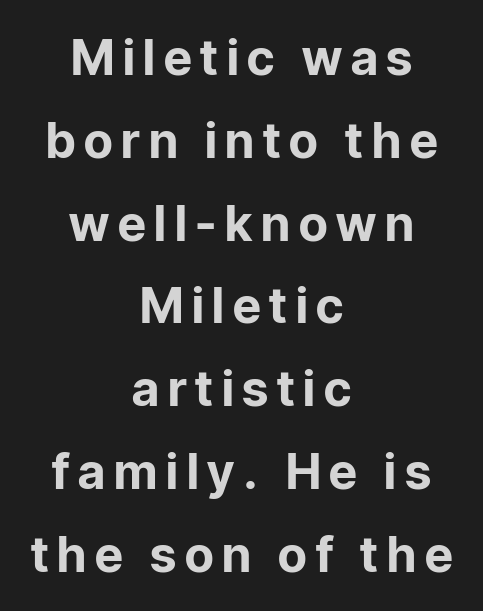
The image shows 49 px bold sans-serif type, upright; set centered, normal line spacing (1.69x), not underlined; low stroke contrast and a medium x-height.
